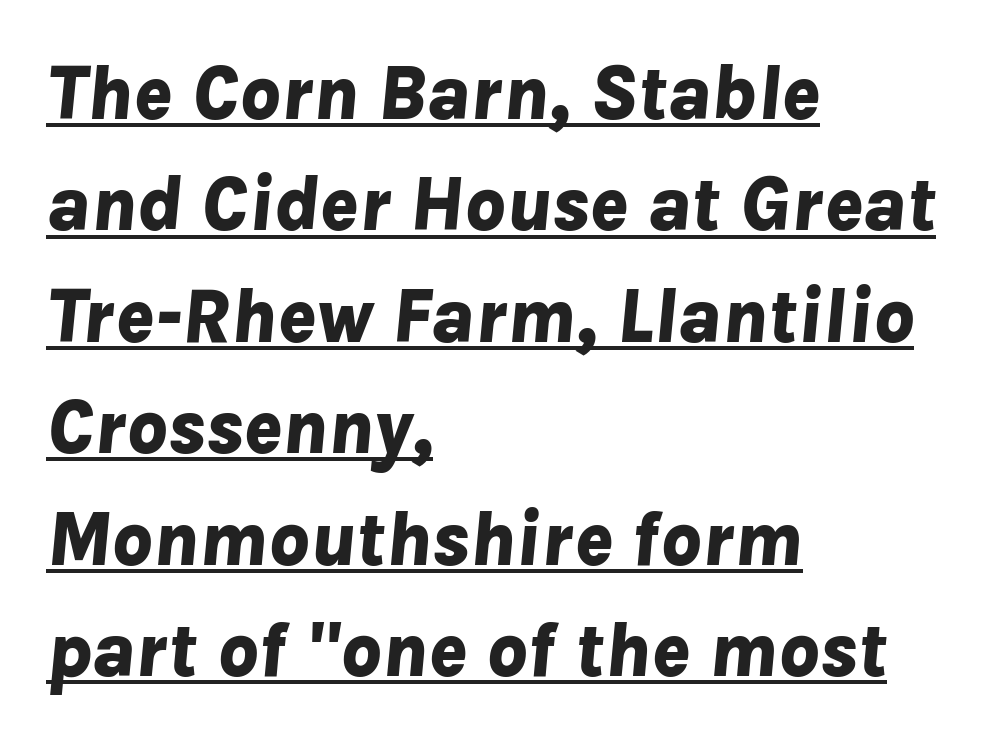
The image shows 79 px bold type, italic (leaning right); set left-aligned, normal line spacing (1.41x), normal letter spacing, underlined; low stroke contrast and a medium x-height.
